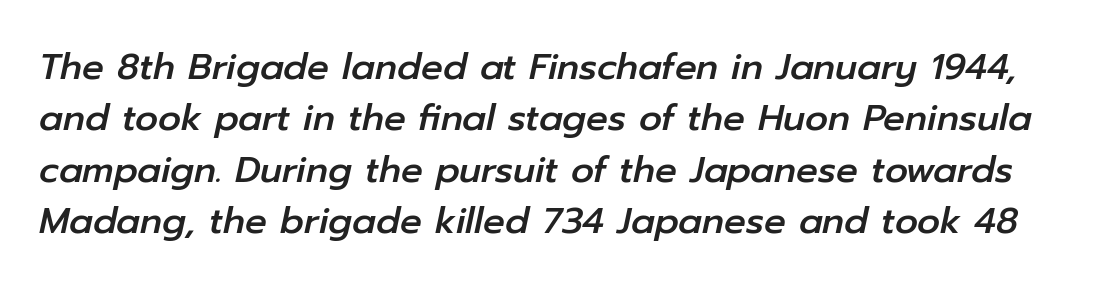
The image shows 36 px text type, italic (leaning right); set normal line spacing (1.43x), normal letter spacing, not underlined; low stroke contrast and a medium x-height.
